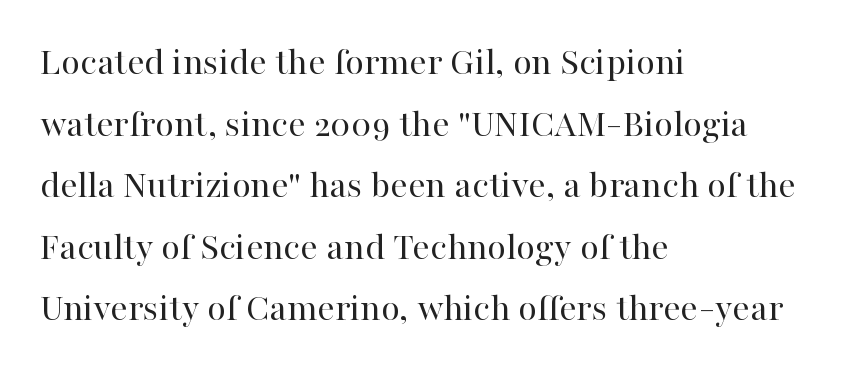
{"serif": "yes", "italic": "no", "bold": "no", "weight": "regular", "width": "normal", "stroke_contrast": "high", "x_height": "medium", "monospaced": "no", "underline": "no", "align": "left", "line_spacing": "normal", "line_spacing_ratio": 1.58, "letter_spacing": "normal", "letter_spacing_em": 0.0, "glyph_px": 39}
